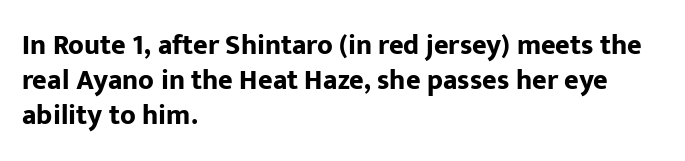
The image shows 28 px bold sans-serif type, upright; set left-aligned, normal line spacing (1.25x), normal letter spacing, not underlined; low stroke contrast and a medium x-height.
